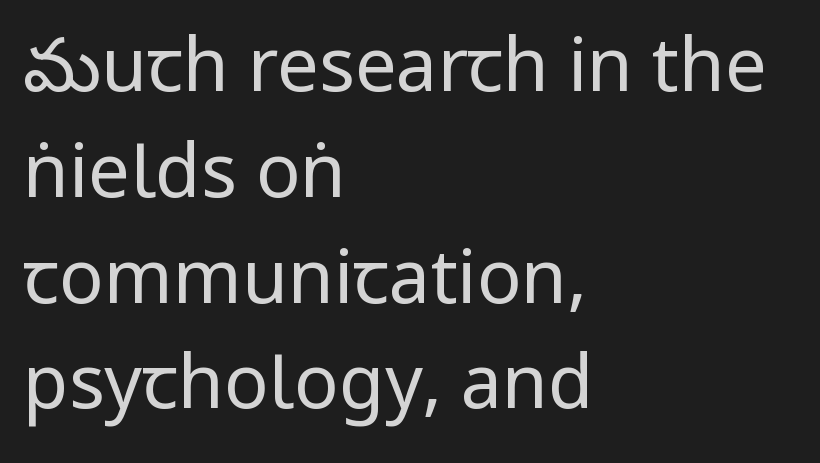
This rendering features lettering with no underline. The weight tops out at a normal text grade. Serif or sans? Sans — the stroke terminals are bare. The font's upright variant was chosen for this text.
